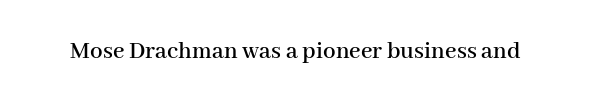
If you drew a line through each stem, it would be perfectly vertical. Characters follow at the spacing the type designer built in. The words here are not underlined.
